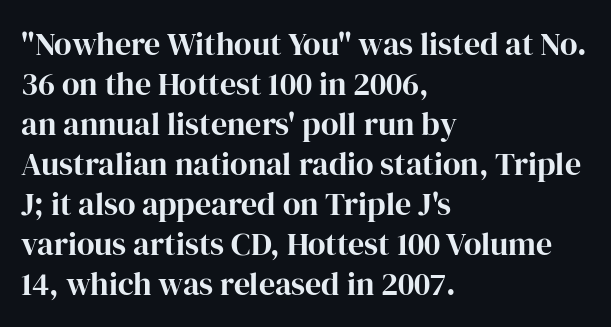
{"serif": "yes", "italic": "no", "bold": "yes", "weight": "bold", "width": "normal", "stroke_contrast": "high", "x_height": "medium", "monospaced": "no", "underline": "no", "align": "left", "line_spacing": "normal", "line_spacing_ratio": 1.25, "letter_spacing": "normal", "letter_spacing_em": 0.0, "glyph_px": 32}
